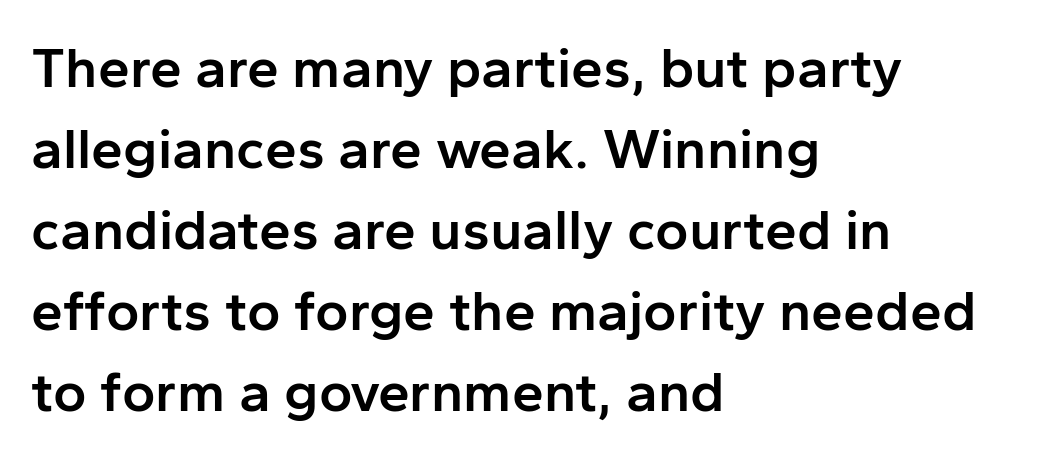
{"serif": "no", "italic": "no", "bold": "semi", "weight": "semibold", "width": "normal", "stroke_contrast": "low", "x_height": "medium", "monospaced": "no", "underline": "no", "align": "left", "line_spacing": "normal", "line_spacing_ratio": 1.42, "letter_spacing": "normal", "letter_spacing_em": 0.0, "glyph_px": 57}
